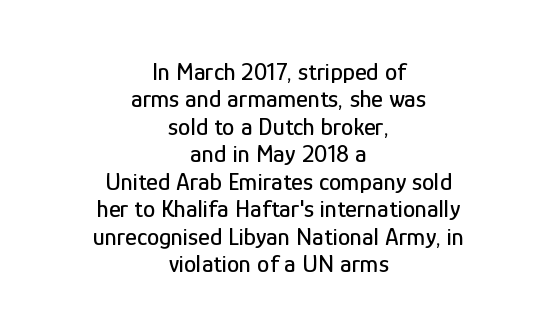
Q: Is the text italic (slanted)? A: No, it is upright.
Q: Is the text underlined? A: No.
Q: How is the paragraph aligned? A: Centered.
Q: Is the spacing between letters normal or unusually wide? A: Normal.
Q: Is the spacing between lines tight, normal or loose? A: Tight.
